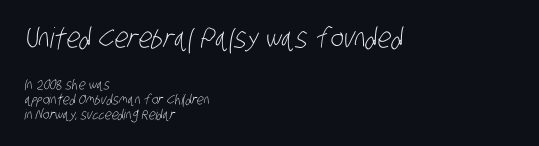
Q: Is the text bold? A: No.
Q: Is the typeface a serif or a sans-serif typeface? A: Sans-serif.
Q: Is the text underlined? A: No.
Q: How is the paragraph aligned? A: Left-aligned.
Q: Is the spacing between letters normal or unusually wide? A: Normal.
Q: Is the spacing between lines tight, normal or loose? A: Tight.
Q: Which block of text is set in a larger size, the first (top) or the second (bottom)? A: The first (top) one.
Q: Width (condensed, normal, or wide)? A: Condensed.
Q: Stroke contrast? A: Low.
Q: x-height? A: Large.
Q: Monospaced? A: No.
